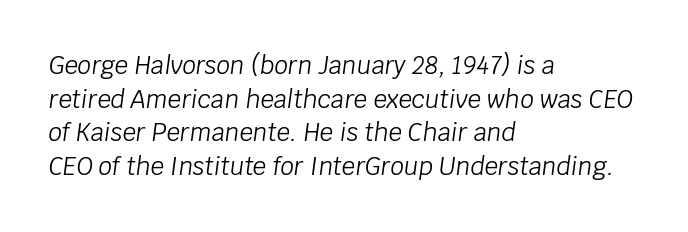
Q: Is the text bold? A: No.
Q: Is the text italic (slanted)? A: Yes, it leans right by about 8 degrees.
Q: Is the text underlined? A: No.
Q: How is the paragraph aligned? A: Left-aligned.
Q: Is the spacing between letters normal or unusually wide? A: Normal.
Q: Is the spacing between lines tight, normal or loose? A: Normal.
